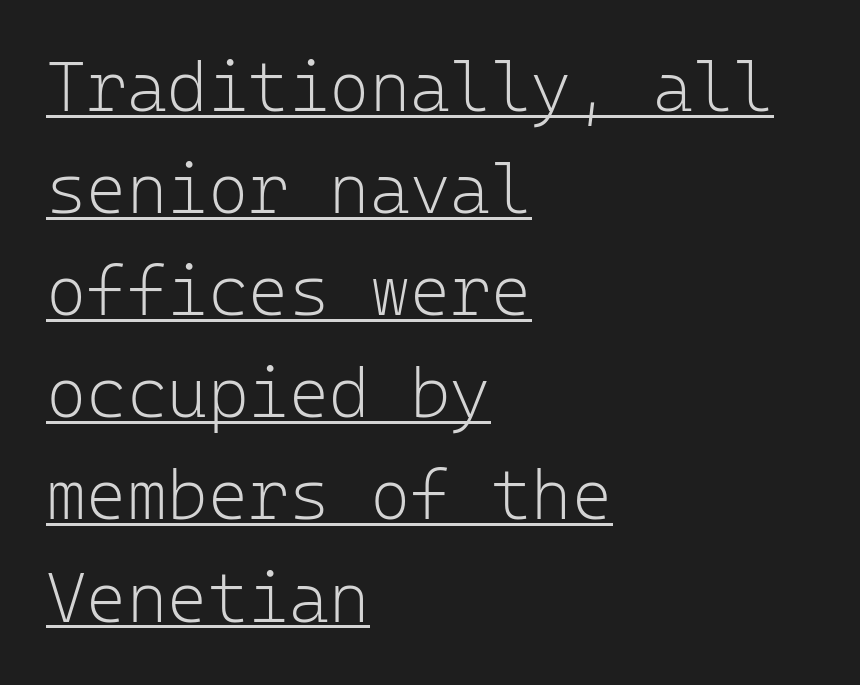
{"serif": "no", "italic": "no", "bold": "no", "weight": "light", "width": "normal", "stroke_contrast": "low", "x_height": "medium", "monospaced": "yes", "underline": "yes", "align": "left", "line_spacing": "normal", "line_spacing_ratio": 1.48, "letter_spacing": "normal", "letter_spacing_em": 0.0, "glyph_px": 69}
